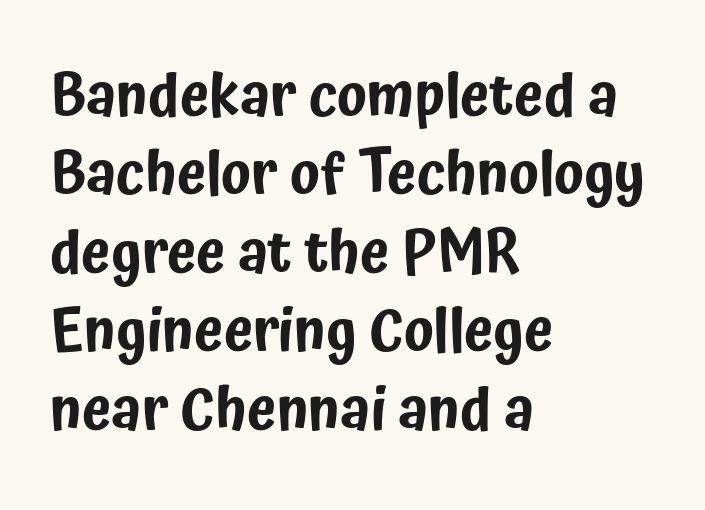
{"serif": "no", "italic": "no", "width": "condensed", "stroke_contrast": "low", "x_height": "medium", "monospaced": "no", "underline": "no", "align": "left", "line_spacing": "normal", "line_spacing_ratio": 1.33, "letter_spacing": "normal", "letter_spacing_em": 0.0, "glyph_px": 59}
